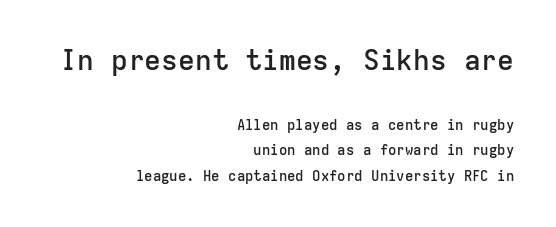
Q: Is the text bold? A: Semi-bold.
Q: Is the text italic (slanted)? A: No, it is upright.
Q: Is the typeface a serif or a sans-serif typeface? A: Sans-serif.
Q: Is the text underlined? A: No.
Q: How is the paragraph aligned? A: Right-aligned.
Q: Is the spacing between letters normal or unusually wide? A: Normal.
Q: Which block of text is set in a larger size, the first (top) or the second (bottom)? A: The first (top) one.
Q: Width (condensed, normal, or wide)? A: Normal.
Q: Stroke contrast? A: Low.
Q: x-height? A: Medium.
Q: Monospaced? A: Yes.
